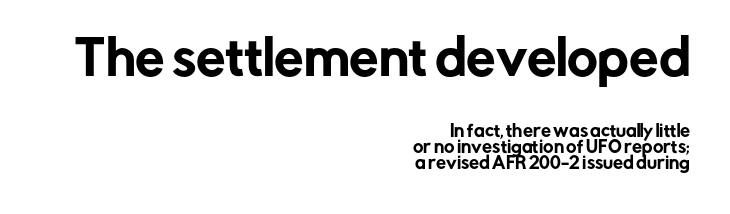
The image shows 47 px sans-serif type, upright; set right-aligned, tight line spacing (1.01x), normal letter spacing, not underlined; the first (top) block is 2.94x larger; low stroke contrast and a medium x-height.
